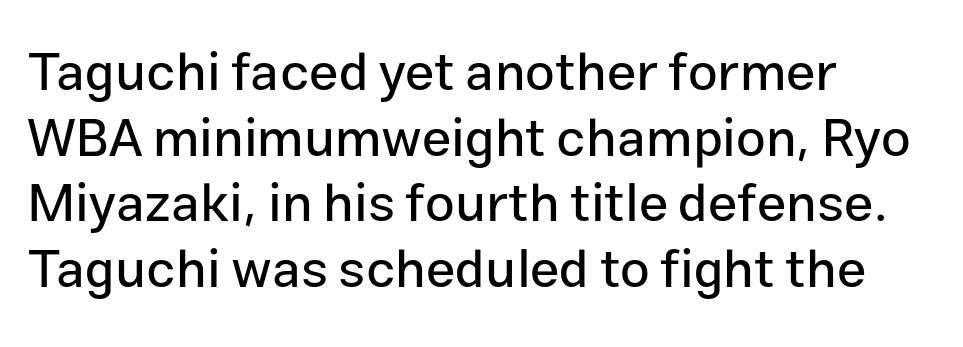
{"serif": "no", "italic": "no", "width": "normal", "stroke_contrast": "low", "x_height": "medium", "monospaced": "no", "underline": "no", "align": "left", "line_spacing_ratio": 1.24, "letter_spacing": "normal", "letter_spacing_em": 0.0, "glyph_px": 53}
